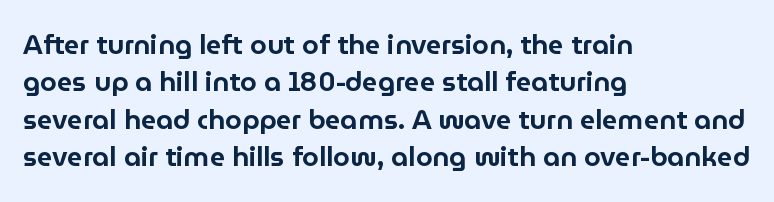
{"italic": "no", "underline": "no", "align": "left", "line_spacing": "normal", "line_spacing_ratio": 1.38, "letter_spacing": "normal", "letter_spacing_em": 0.0, "glyph_px": 27}
